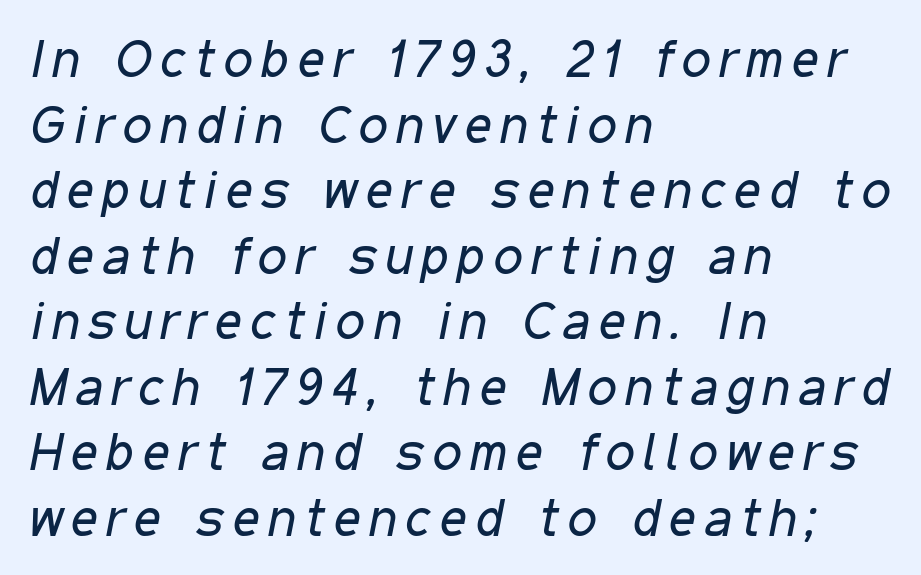
The image shows 52 px regular-weight, condensed type, italic (leaning right); set left-aligned, normal line spacing (1.26x), not underlined; low stroke contrast and a medium x-height.
